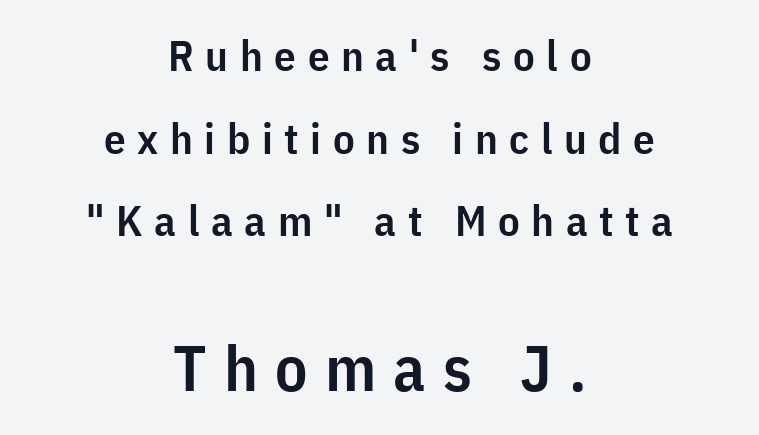
The image shows 64 px semibold, condensed sans-serif type, upright; set centered, loose line spacing (1.92x), unusually wide letter spacing (+0.27 em), not underlined; the second (bottom) block is 1.49x larger; low stroke contrast and a medium x-height.
